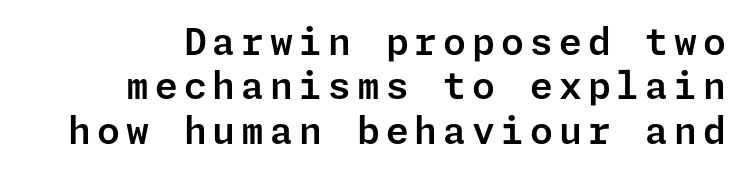
Q: Is the text italic (slanted)? A: No, it is upright.
Q: Is the typeface a serif or a sans-serif typeface? A: Sans-serif.
Q: Is the text underlined? A: No.
Q: Width (condensed, normal, or wide)? A: Normal.
Q: Stroke contrast? A: Low.
Q: x-height? A: Medium.
